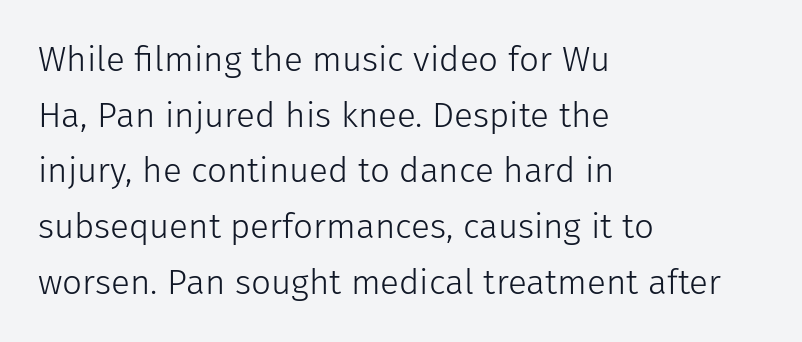
{"serif": "no", "italic": "no", "bold": "no", "weight": "light", "width": "normal", "stroke_contrast": "low", "x_height": "medium", "monospaced": "no", "underline": "no", "align": "left", "line_spacing": "normal", "line_spacing_ratio": 1.59, "letter_spacing": "normal", "letter_spacing_em": 0.0, "glyph_px": 35}
